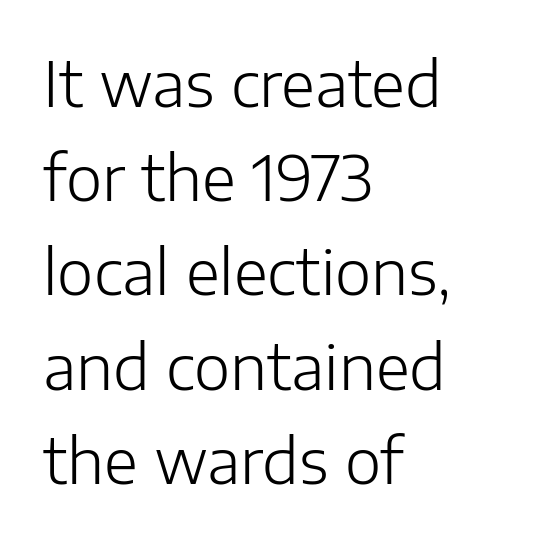
Q: Is the text bold? A: No.
Q: Is the text italic (slanted)? A: No, it is upright.
Q: Is the typeface a serif or a sans-serif typeface? A: Sans-serif.
Q: Is the text underlined? A: No.
Q: How is the paragraph aligned? A: Left-aligned.
Q: Is the spacing between letters normal or unusually wide? A: Normal.
Q: Is the spacing between lines tight, normal or loose? A: Normal.
Q: Width (condensed, normal, or wide)? A: Normal.
Q: Stroke contrast? A: Low.
Q: x-height? A: Medium.
Q: Monospaced? A: No.
